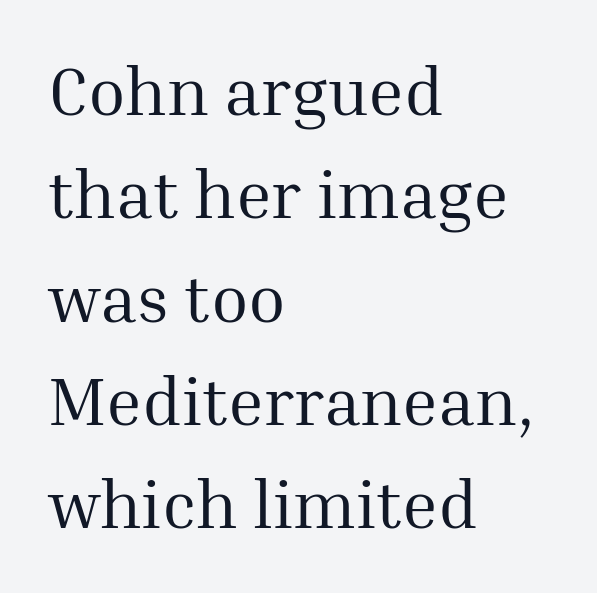
A normal amount of white space separates one row of letters from the next. Line beginnings align vertically; line endings do not. Proportional: the letters do not fall into vertical columns. This rendering leaves character spacing at its baseline value. The specimen omits any rule beneath the text block's lines.
